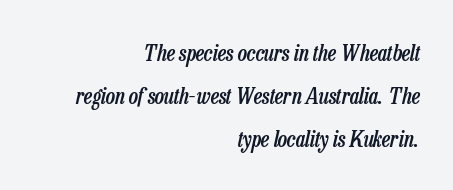
The image shows 22 px text type, italic (leaning right); set right-aligned, loose line spacing (1.95x), normal letter spacing, not underlined.
